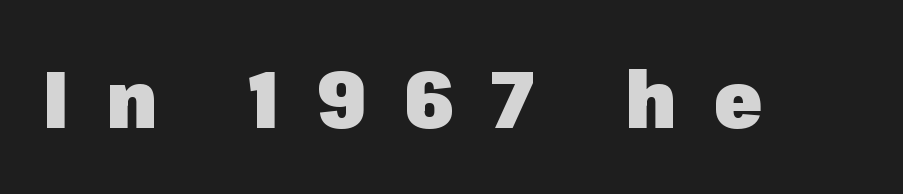
The passage shown has open, widely tracked lettering throughout. Vertical strokes here are truly vertical. This sample has the flowing, uneven cadence of proportional lettering. Each letter's strokes conclude bluntly, with no projecting serifs. Underlining? Definitely not there.
